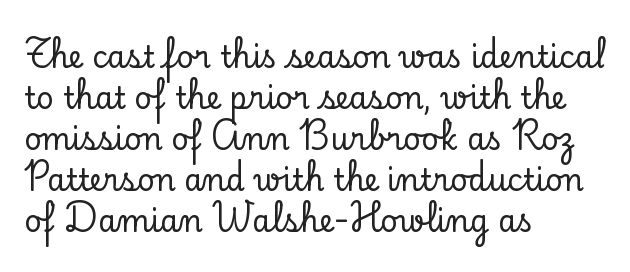
The paragraph has a hard left edge and a soft right edge. The type is set solid horizontally, with unmodified tracking. Leading: standard. This rendering features lettering with no underline.
